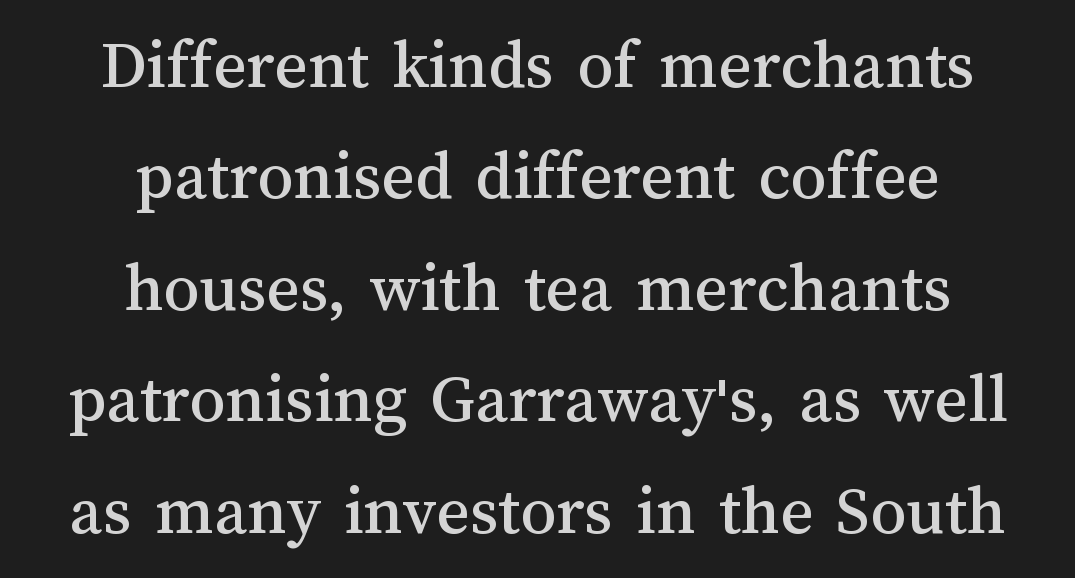
{"italic": "no", "width": "normal", "stroke_contrast": "medium", "x_height": "medium", "monospaced": "no", "underline": "no", "align": "center", "line_spacing": "normal", "line_spacing_ratio": 1.57, "letter_spacing": "normal", "letter_spacing_em": 0.0, "glyph_px": 71}
